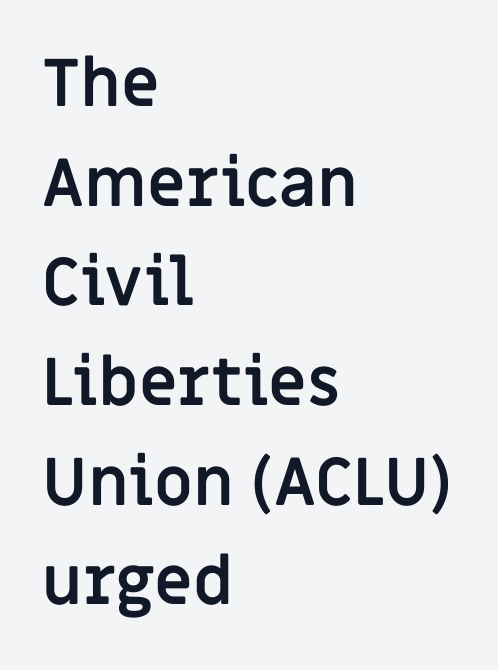
Q: Is the text bold? A: Yes.
Q: Is the text italic (slanted)? A: No, it is upright.
Q: Is the typeface a serif or a sans-serif typeface? A: Sans-serif.
Q: Is the text underlined? A: No.
Q: How is the paragraph aligned? A: Left-aligned.
Q: Is the spacing between letters normal or unusually wide? A: Normal.
Q: Is the spacing between lines tight, normal or loose? A: Normal.
Q: Width (condensed, normal, or wide)? A: Normal.
Q: Stroke contrast? A: Low.
Q: x-height? A: Large.
Q: Monospaced? A: No.
